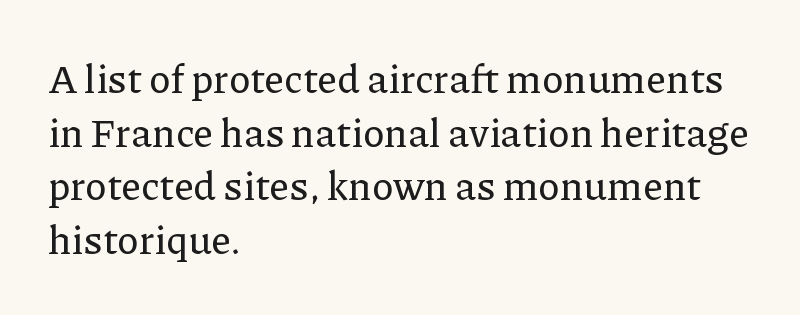
The image shows 40 px serif type, upright; set left-aligned, normal line spacing (1.34x), normal letter spacing, not underlined; low stroke contrast and a medium x-height.
